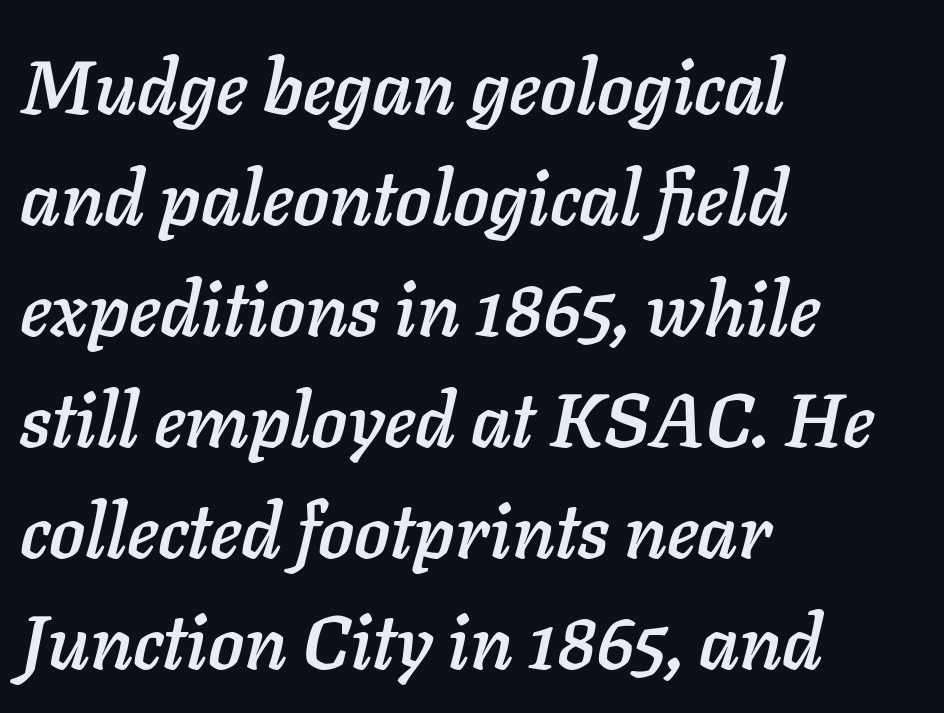
The image shows 75 px text type, italic (leaning right); set left-aligned, normal line spacing (1.48x), normal letter spacing, not underlined; low stroke contrast and a medium x-height.
